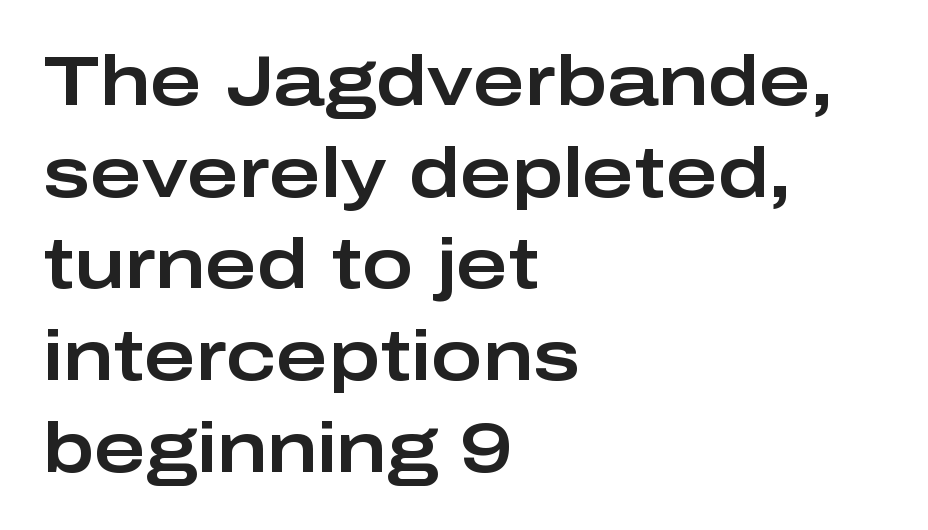
{"serif": "no", "italic": "no", "width": "wide", "stroke_contrast": "low", "x_height": "medium", "monospaced": "no", "underline": "no", "align": "left", "line_spacing": "normal", "line_spacing_ratio": 1.31, "letter_spacing": "normal", "letter_spacing_em": 0.0, "glyph_px": 70}
